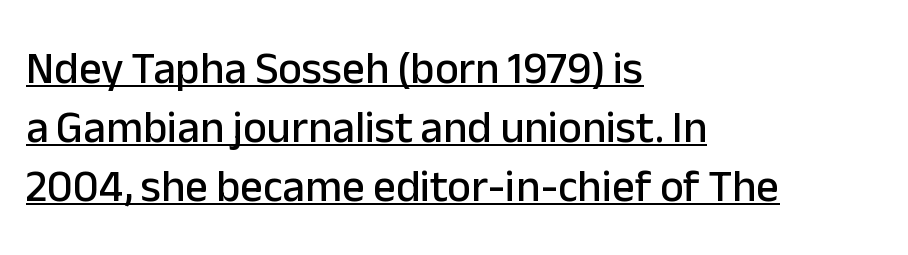
{"serif": "no", "italic": "no", "width": "normal", "stroke_contrast": "low", "x_height": "medium", "monospaced": "no", "underline": "yes", "align": "left", "line_spacing": "normal", "line_spacing_ratio": 1.31, "letter_spacing": "normal", "letter_spacing_em": 0.0, "glyph_px": 45}
